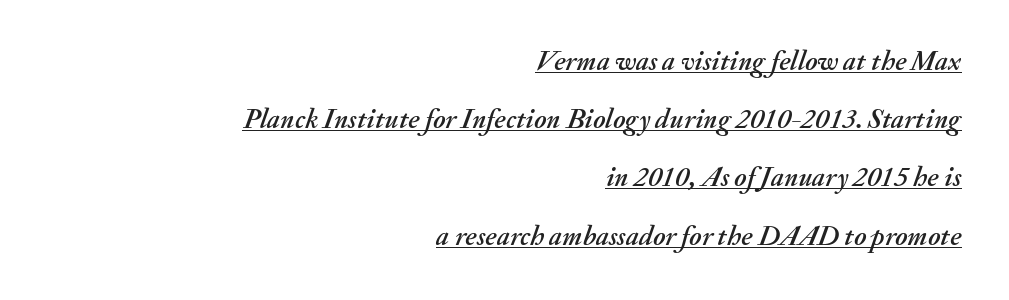
The image shows 28 px text type, italic (leaning right); set right-aligned, loose line spacing (2.08x), normal letter spacing, underlined; medium stroke contrast and a small x-height.
